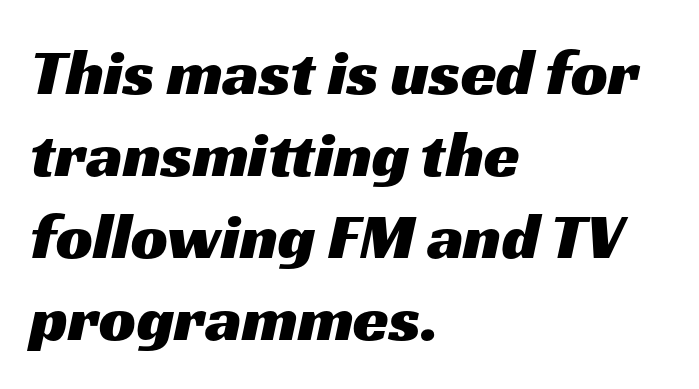
{"serif": "no", "width": "wide", "stroke_contrast": "medium", "x_height": "medium", "monospaced": "no", "underline": "no", "align": "left", "line_spacing": "normal", "line_spacing_ratio": 1.26, "letter_spacing": "normal", "letter_spacing_em": 0.0, "glyph_px": 65}
